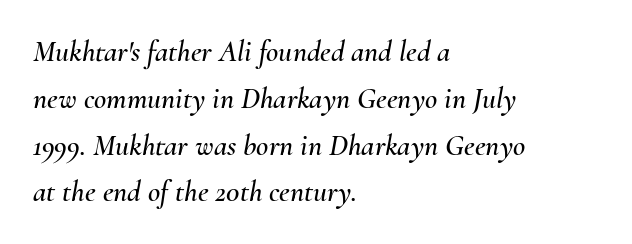
{"italic": "yes", "lean": "right", "slant_degrees": 10, "width": "normal", "stroke_contrast": "medium", "x_height": "small", "monospaced": "no", "underline": "no", "align": "left", "line_spacing": "normal", "line_spacing_ratio": 1.56, "letter_spacing": "normal", "letter_spacing_em": 0.0, "glyph_px": 30}
